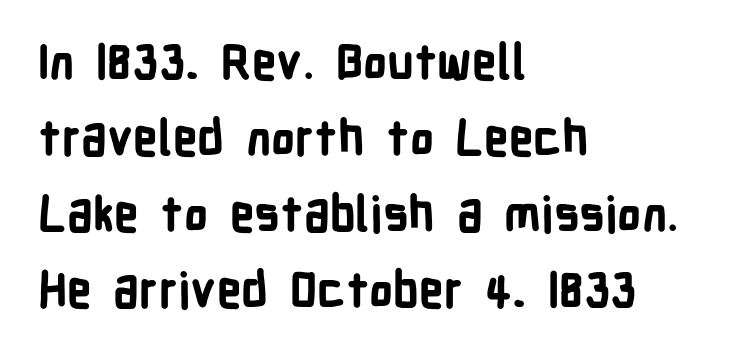
The image shows 48 px bold, condensed sans-serif type, upright; set left-aligned, normal line spacing (1.58x), normal letter spacing, not underlined; low stroke contrast and a medium x-height.
